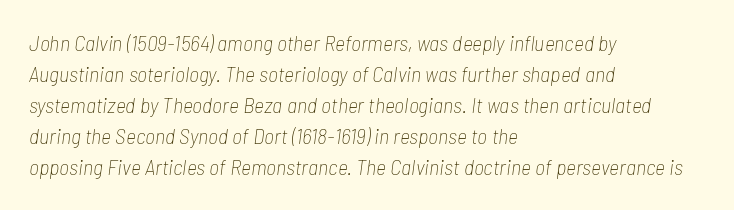
{"italic": "yes", "lean": "right", "slant_degrees": 7, "bold": "no", "underline": "no", "align": "left", "line_spacing": "normal", "line_spacing_ratio": 1.41, "letter_spacing": "normal", "letter_spacing_em": 0.0, "glyph_px": 22}
